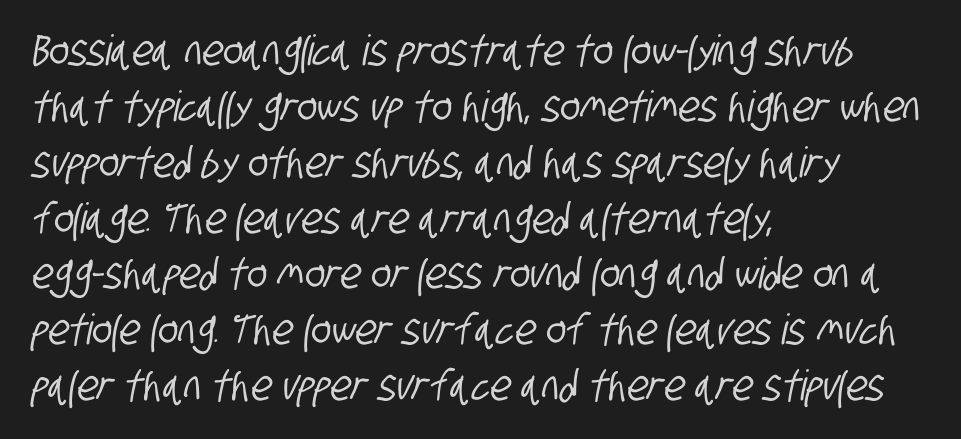
Q: Is the typeface a serif or a sans-serif typeface? A: Sans-serif.
Q: Is the text underlined? A: No.
Q: How is the paragraph aligned? A: Left-aligned.
Q: Is the spacing between letters normal or unusually wide? A: Normal.
Q: Is the spacing between lines tight, normal or loose? A: Normal.
Q: Width (condensed, normal, or wide)? A: Condensed.
Q: Stroke contrast? A: Low.
Q: x-height? A: Large.
Q: Monospaced? A: No.
